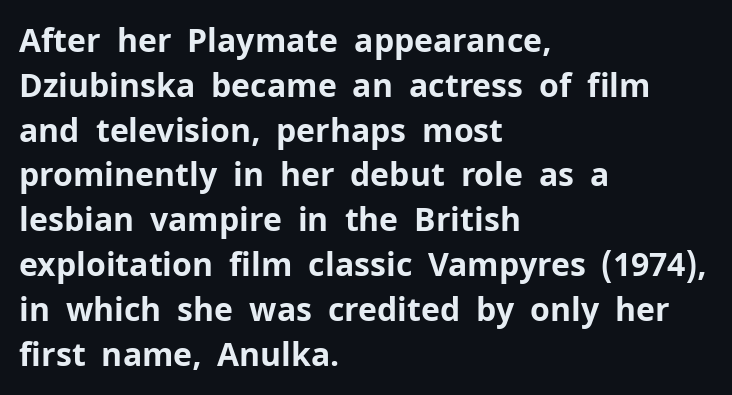
{"serif": "no", "italic": "no", "bold": "yes", "weight": "bold", "width": "normal", "stroke_contrast": "low", "x_height": "medium", "monospaced": "no", "underline": "no", "align": "left", "line_spacing": "normal", "line_spacing_ratio": 1.4, "letter_spacing": "normal", "letter_spacing_em": 0.0, "glyph_px": 32}
